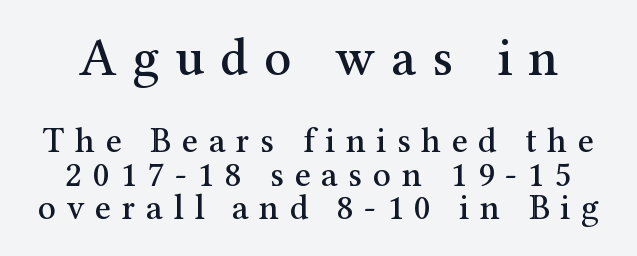
Q: Is the text italic (slanted)? A: No, it is upright.
Q: Is the typeface a serif or a sans-serif typeface? A: Serif.
Q: Is the text underlined? A: No.
Q: Is the spacing between letters normal or unusually wide? A: Unusually wide.
Q: Is the spacing between lines tight, normal or loose? A: Tight.
Q: Which block of text is set in a larger size, the first (top) or the second (bottom)? A: The first (top) one.
Q: Width (condensed, normal, or wide)? A: Normal.
Q: Stroke contrast? A: Medium.
Q: x-height? A: Medium.
Q: Monospaced? A: No.
